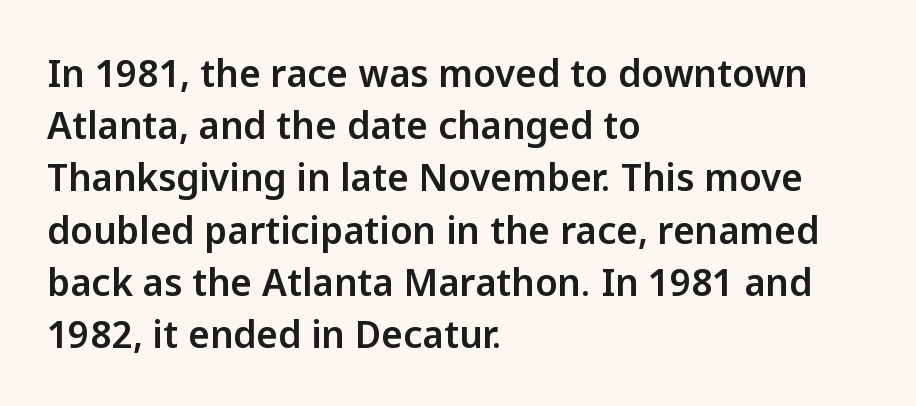
Q: Is the text italic (slanted)? A: No, it is upright.
Q: Is the typeface a serif or a sans-serif typeface? A: Sans-serif.
Q: Is the text underlined? A: No.
Q: How is the paragraph aligned? A: Left-aligned.
Q: Is the spacing between letters normal or unusually wide? A: Normal.
Q: Is the spacing between lines tight, normal or loose? A: Normal.
Q: Width (condensed, normal, or wide)? A: Normal.
Q: Stroke contrast? A: Low.
Q: x-height? A: Medium.
Q: Monospaced? A: No.
